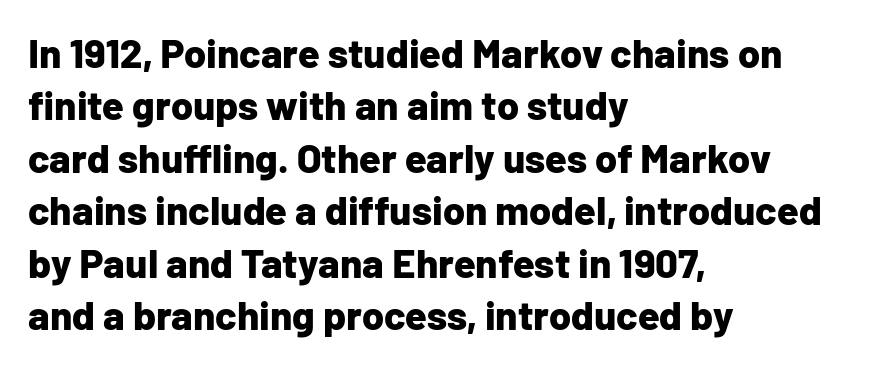
Q: Is the text bold? A: Yes.
Q: Is the text italic (slanted)? A: No, it is upright.
Q: Is the typeface a serif or a sans-serif typeface? A: Sans-serif.
Q: Is the text underlined? A: No.
Q: How is the paragraph aligned? A: Left-aligned.
Q: Is the spacing between letters normal or unusually wide? A: Normal.
Q: Is the spacing between lines tight, normal or loose? A: Normal.
Q: Width (condensed, normal, or wide)? A: Normal.
Q: Stroke contrast? A: Low.
Q: x-height? A: Medium.
Q: Monospaced? A: No.
